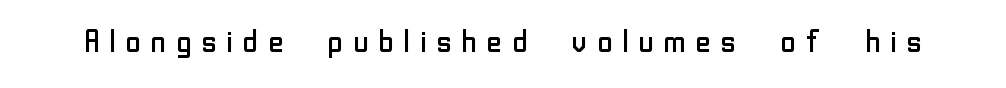
The typesetting does not lean heavy: it is not bold. Nope, not italic — everything's standing straight. Here the designer chose a conventional face with non-uniform glyph widths. Inter-character spacing is expanded well beyond the font's built-in metrics. A bare baseline throughout the passage. Typographically, this falls in the sans-serif category.
